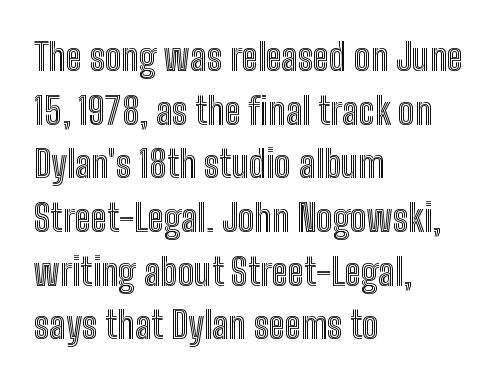
Q: Is the text italic (slanted)? A: No, it is upright.
Q: Is the text underlined? A: No.
Q: How is the paragraph aligned? A: Left-aligned.
Q: Is the spacing between letters normal or unusually wide? A: Normal.
Q: Is the spacing between lines tight, normal or loose? A: Normal.
Q: Width (condensed, normal, or wide)? A: Condensed.
Q: x-height? A: Medium.
Q: Monospaced? A: No.
